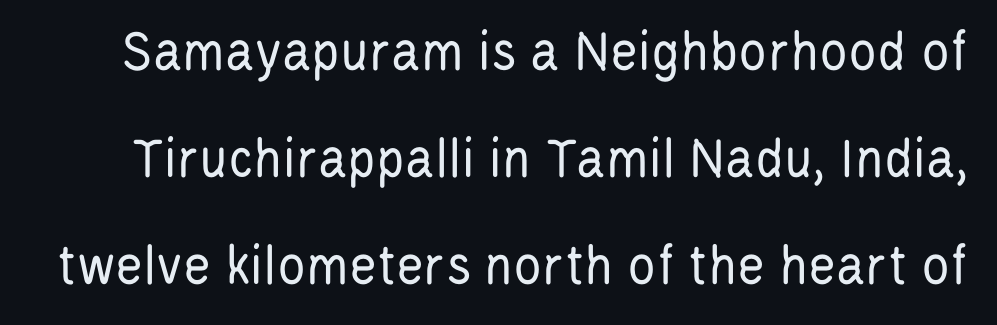
The image shows 59 px regular-weight, condensed sans-serif type, upright; set line spacing 1.81x, normal letter spacing, not underlined; low stroke contrast and a large x-height.
